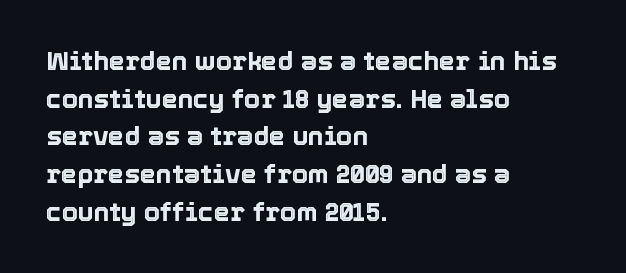
Q: Is the text italic (slanted)? A: No, it is upright.
Q: Is the text underlined? A: No.
Q: How is the paragraph aligned? A: Left-aligned.
Q: Is the spacing between letters normal or unusually wide? A: Normal.
Q: Is the spacing between lines tight, normal or loose? A: Normal.
